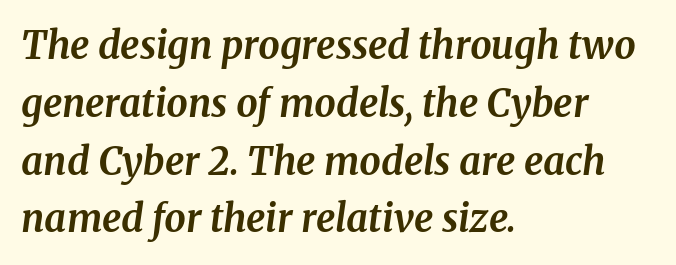
Q: Is the text bold? A: Yes.
Q: Is the text italic (slanted)? A: Yes, it leans right by about 8 degrees.
Q: Is the typeface a serif or a sans-serif typeface? A: Serif.
Q: Is the text underlined? A: No.
Q: How is the paragraph aligned? A: Left-aligned.
Q: Is the spacing between letters normal or unusually wide? A: Normal.
Q: Is the spacing between lines tight, normal or loose? A: Normal.
Q: Width (condensed, normal, or wide)? A: Normal.
Q: Stroke contrast? A: Medium.
Q: x-height? A: Medium.
Q: Monospaced? A: No.
